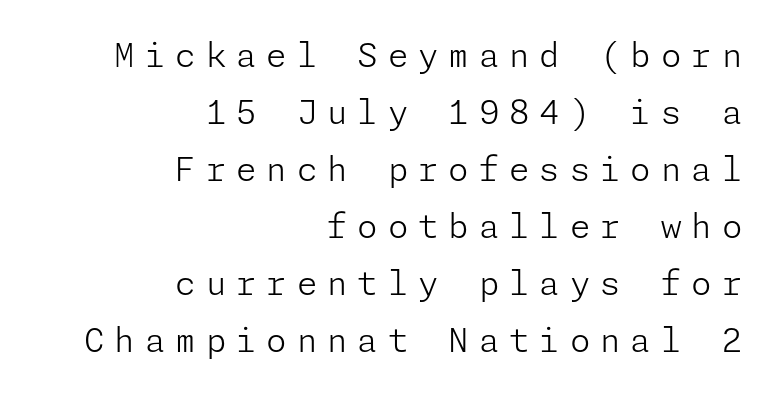
{"serif": "no", "italic": "no", "bold": "no", "weight": "light", "width": "normal", "stroke_contrast": "low", "x_height": "medium", "underline": "no", "align": "right", "line_spacing_ratio": 1.73, "letter_spacing": "wide", "letter_spacing_em": 0.3, "glyph_px": 33}
